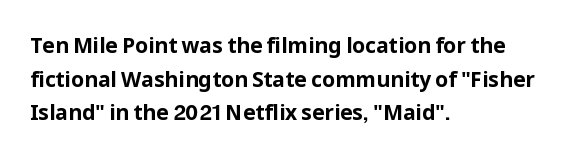
This sample uses plain, unmodified letter spacing. The lines are quadded left. If you measured baseline to baseline, you'd find a middling distance. A dark, heavy texture on the line: the type is bold. Unmarked baselines from the first word to the last.
